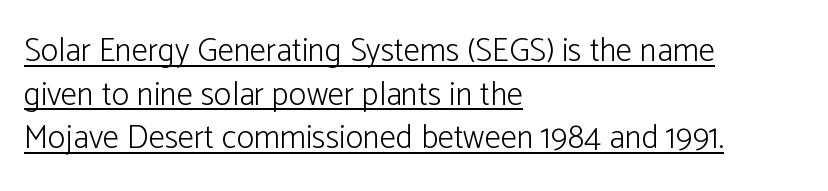
Q: Is the text bold? A: No.
Q: Is the text italic (slanted)? A: No, it is upright.
Q: Is the typeface a serif or a sans-serif typeface? A: Sans-serif.
Q: Is the text underlined? A: Yes.
Q: How is the paragraph aligned? A: Left-aligned.
Q: Is the spacing between letters normal or unusually wide? A: Normal.
Q: Is the spacing between lines tight, normal or loose? A: Normal.
Q: Width (condensed, normal, or wide)? A: Normal.
Q: Stroke contrast? A: Low.
Q: x-height? A: Medium.
Q: Monospaced? A: No.
